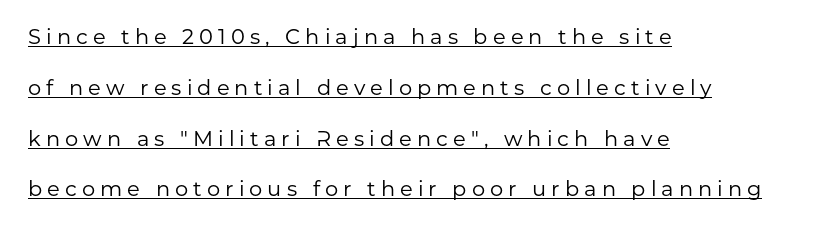
{"italic": "no", "bold": "no", "underline": "yes", "align": "left", "line_spacing": "loose", "line_spacing_ratio": 2.42, "letter_spacing": "wide", "letter_spacing_em": 0.24, "glyph_px": 21}
